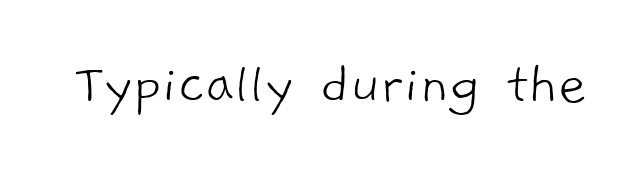
These lines keep a tight, regular rhythm from letter to letter. Honestly, there is no underline to notice here at all. Typographically, this falls in the sans-serif category. A light-to-regular cut is what we see here. These lines are rendered in a variable-pitch font.
